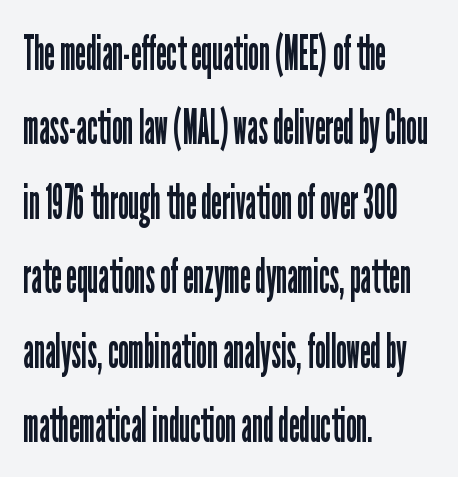
Q: Is the text bold? A: No.
Q: Is the text italic (slanted)? A: No, it is upright.
Q: Is the typeface a serif or a sans-serif typeface? A: Sans-serif.
Q: Is the text underlined? A: No.
Q: How is the paragraph aligned? A: Left-aligned.
Q: Is the spacing between letters normal or unusually wide? A: Normal.
Q: Is the spacing between lines tight, normal or loose? A: Normal.
Q: Width (condensed, normal, or wide)? A: Condensed.
Q: Stroke contrast? A: Low.
Q: x-height? A: Medium.
Q: Monospaced? A: No.
